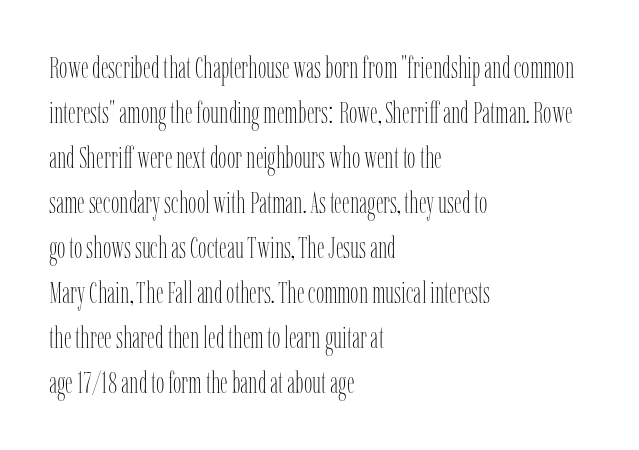
One-word summary of the alignment: left. This sample has the flowing, uneven cadence of proportional lettering. Vertically, the passage feels balanced, rows spaced as you'd expect. The strokes carry an ordinary text weight at most. Only glyphs here, with clear space below each row. You can tell it's not italic because the verticals are truly vertical.
